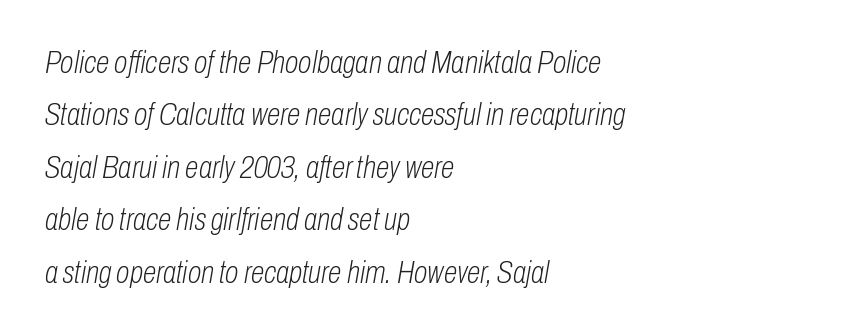
{"italic": "yes", "lean": "right", "slant_degrees": 10, "bold": "no", "weight": "light", "width": "condensed", "stroke_contrast": "low", "x_height": "medium", "monospaced": "no", "underline": "no", "align": "left", "line_spacing": "normal", "line_spacing_ratio": 1.69, "letter_spacing": "normal", "letter_spacing_em": 0.0, "glyph_px": 31}
